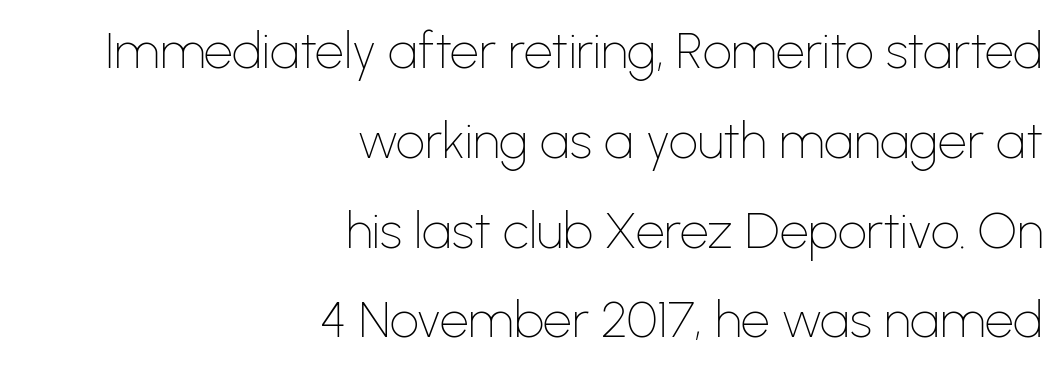
Q: Is the text bold? A: No.
Q: Is the text italic (slanted)? A: No, it is upright.
Q: Is the typeface a serif or a sans-serif typeface? A: Sans-serif.
Q: Is the text underlined? A: No.
Q: How is the paragraph aligned? A: Right-aligned.
Q: Is the spacing between letters normal or unusually wide? A: Normal.
Q: Width (condensed, normal, or wide)? A: Normal.
Q: Stroke contrast? A: Low.
Q: x-height? A: Medium.
Q: Monospaced? A: No.
